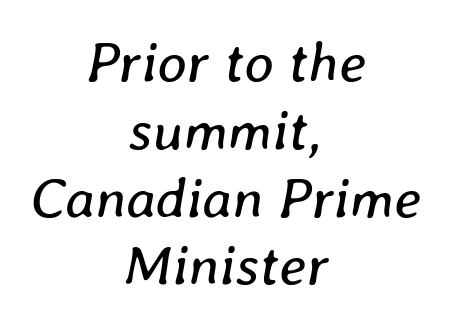
The image shows 57 px regular-weight type, italic (leaning right); set centered, line spacing 1.19x, normal letter spacing, not underlined; low stroke contrast and a medium x-height.
